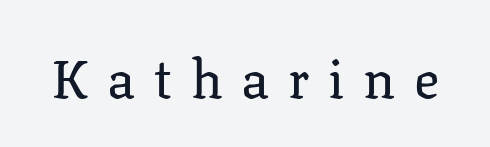
The image shows 53 px regular-weight serif type, upright; set unusually wide letter spacing (+0.35 em), not underlined; low stroke contrast and a medium x-height.
